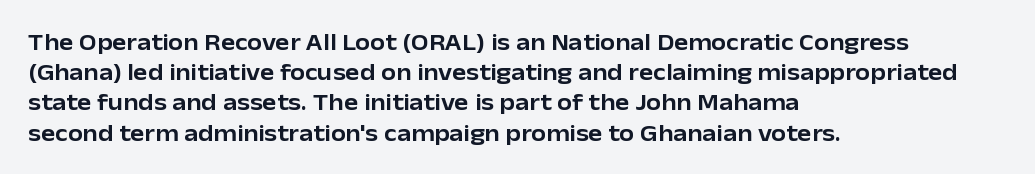
Q: Is the text italic (slanted)? A: No, it is upright.
Q: Is the text underlined? A: No.
Q: How is the paragraph aligned? A: Left-aligned.
Q: Is the spacing between letters normal or unusually wide? A: Normal.
Q: Is the spacing between lines tight, normal or loose? A: Normal.
